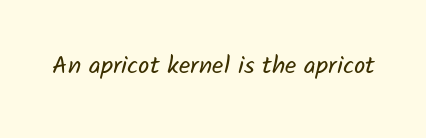
{"bold": "no", "underline": "no", "letter_spacing": "normal", "letter_spacing_em": 0.0, "glyph_px": 25}
